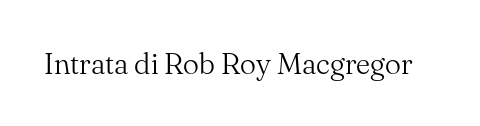
Think of a printed novel: that variable character pitch is what you see here. Glyph-to-glyph distance matches everyday printed text. A typesetter would mark this as roman, not italic. Look at the bottom of the vertical strokes: they flare into serifs here. Rule under the text: the space is simply empty. The strokes are not fattened; the text isn't bold.
